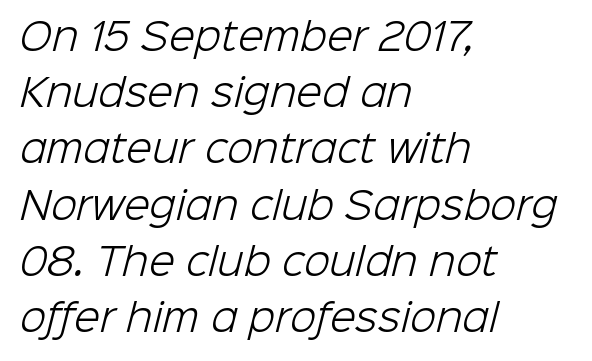
One glance says typical: line gaps are just what's usual. Caption: face not bold, strokes unweighted. Each row of text sits above clean, open space. This rendering uses left alignment, leaving the right contour irregular. The font family rendered here belongs to the sans-serif group.
